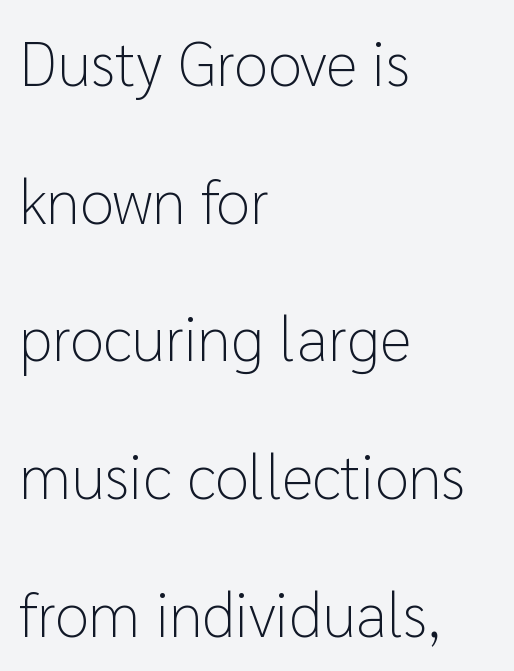
{"serif": "no", "italic": "no", "bold": "no", "weight": "light", "width": "normal", "stroke_contrast": "low", "x_height": "medium", "monospaced": "no", "underline": "no", "align": "left", "line_spacing": "loose", "line_spacing_ratio": 2.22, "letter_spacing": "normal", "letter_spacing_em": 0.0, "glyph_px": 62}
